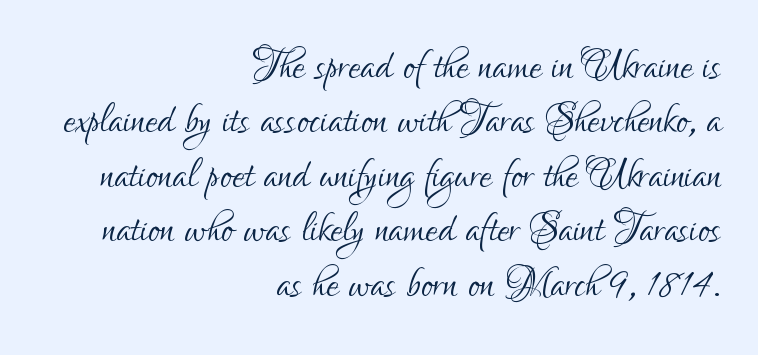
The image shows 55 px light, condensed sans-serif type; set right-aligned, tight line spacing (0.99x), normal letter spacing, not underlined; low stroke contrast and a small x-height.
